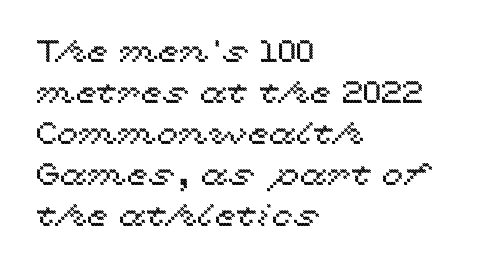
Baseline-to-baseline distance is the conventional proportion of letter height. The line texture is even and compact thanks to regular tracking. Looks like regular typesetting: each glyph gets only the width it needs. A classic flush-left, rag-right setting is used for this passage. The words here are not underlined.
